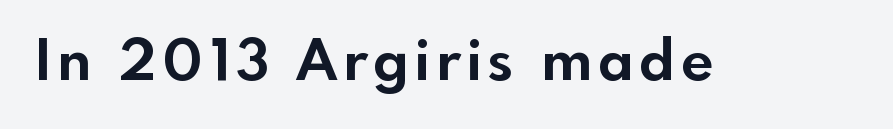
Weight: bold. The gap between lines stays unmarked. Letterform terminals end flat and unadorned throughout the passage. The letters stand straight up with perfectly vertical stems. Each letter keeps its own natural width here, so spacing adapts to shape.
